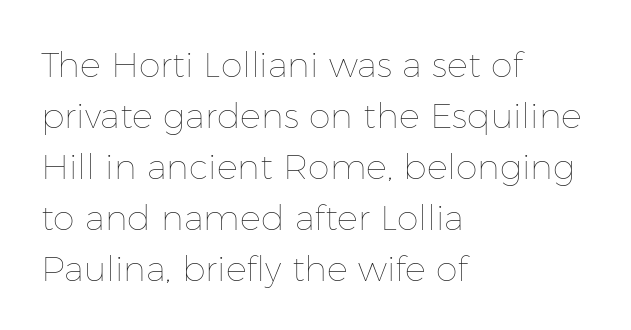
{"italic": "no", "bold": "no", "weight": "thin", "width": "normal", "stroke_contrast": "low", "x_height": "medium", "monospaced": "no", "underline": "no", "align": "left", "line_spacing": "normal", "line_spacing_ratio": 1.46, "letter_spacing": "normal", "letter_spacing_em": 0.0, "glyph_px": 35}
